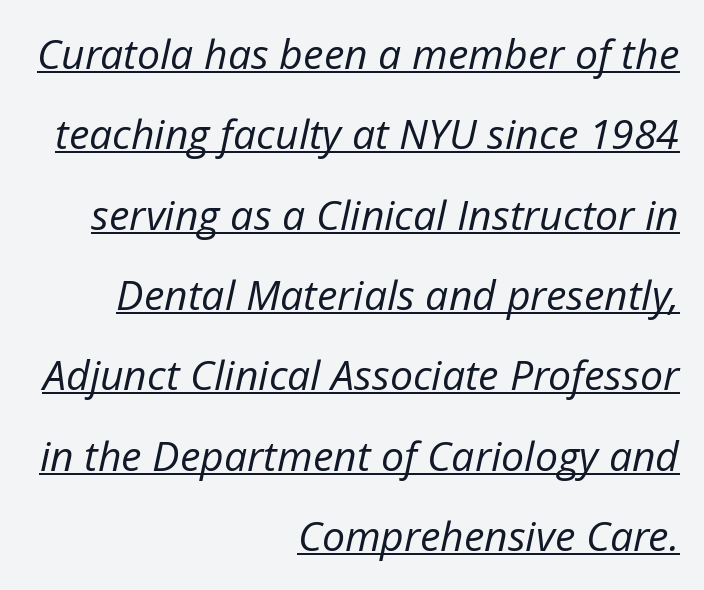
The image shows 41 px regular-weight type, italic (leaning right); set right-aligned, loose line spacing (1.96x), normal letter spacing, underlined; low stroke contrast and a medium x-height.
